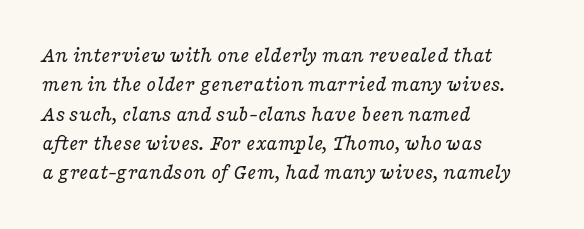
The image shows 22 px text type, italic (leaning right); set left-aligned, normal line spacing (1.33x), normal letter spacing, not underlined.
